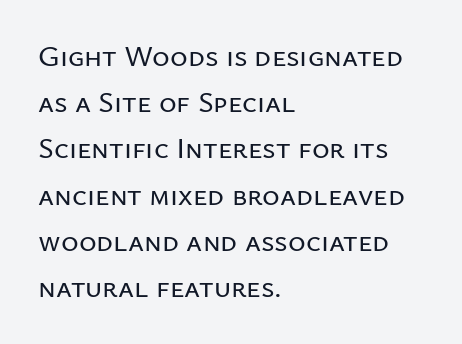
Q: Is the text italic (slanted)? A: No, it is upright.
Q: Is the typeface a serif or a sans-serif typeface? A: Sans-serif.
Q: Is the text underlined? A: No.
Q: How is the paragraph aligned? A: Left-aligned.
Q: Is the spacing between letters normal or unusually wide? A: Normal.
Q: Is the spacing between lines tight, normal or loose? A: Normal.
Q: Width (condensed, normal, or wide)? A: Normal.
Q: Stroke contrast? A: Low.
Q: x-height? A: Medium.
Q: Monospaced? A: No.
